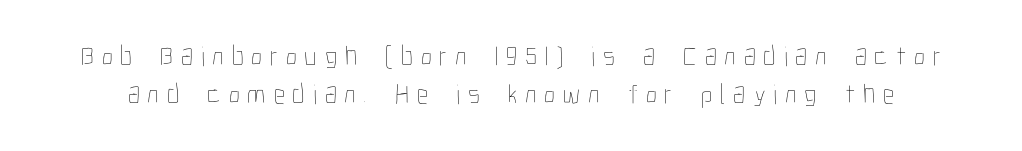
{"italic": "no", "bold": "no", "weight": "thin", "width": "condensed", "stroke_contrast": "low", "x_height": "medium", "monospaced": "no", "underline": "no", "line_spacing": "normal", "line_spacing_ratio": 1.34, "letter_spacing": "wide", "letter_spacing_em": 0.28, "glyph_px": 28}
